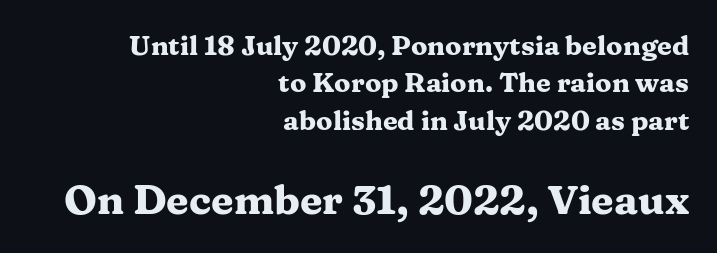
Caption: standard tracking, unaltered. Lines of text with bare space underneath. Where is the straight margin? On the right. To sum up the face: it has serifs. The passage shown begins with its smaller block and ends with its larger one. In terms of leading, this rendering sits right in the middle.
